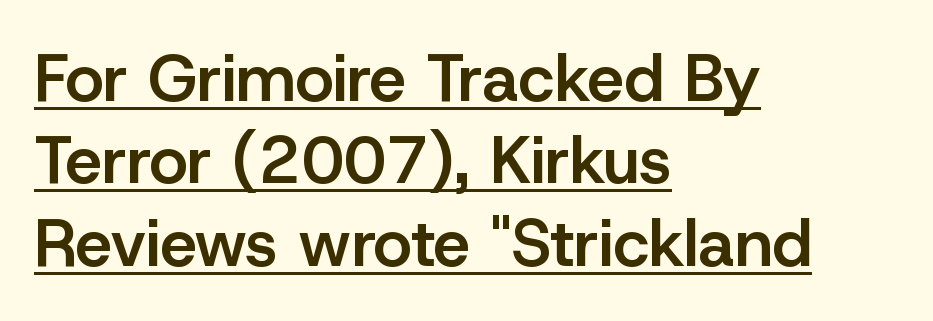
You could not count columns in this text — the font is proportionally spaced. Students, this is semibold: more ink than regular, less than bold. You can tell it's not italic because the verticals are truly vertical. Line starts are locked; line ends wander. Somebody hit Ctrl+U on this one — the words are underlined. A sans-serif font was chosen for this passage.
